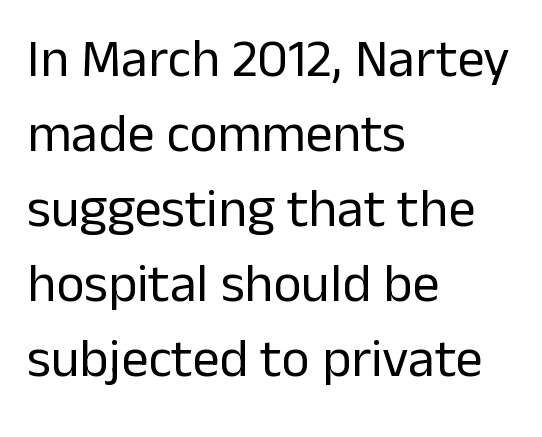
{"serif": "no", "italic": "no", "bold": "no", "weight": "regular", "width": "normal", "stroke_contrast": "low", "x_height": "medium", "monospaced": "no", "underline": "no", "align": "left", "line_spacing": "normal", "line_spacing_ratio": 1.39, "letter_spacing": "normal", "letter_spacing_em": 0.0, "glyph_px": 54}
